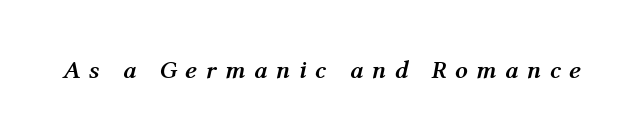
The glyphs are unaccompanied by any horizontal stroke below them. As a designer I'd log this as weight 700, bold. An italicized treatment has been applied to the whole sample. How are the letters spaced? Widely, with obvious added tracking.
